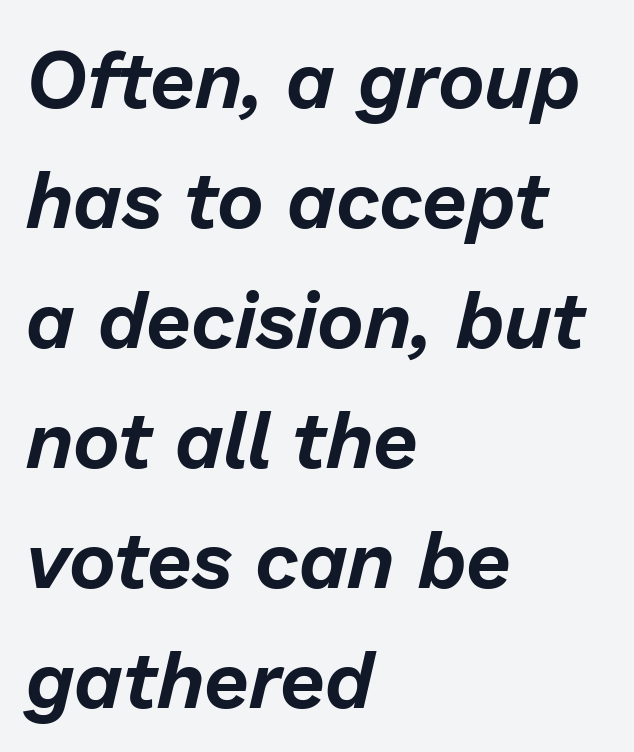
Q: Is the text italic (slanted)? A: Yes, it leans right by about 13 degrees.
Q: Is the text underlined? A: No.
Q: How is the paragraph aligned? A: Left-aligned.
Q: Is the spacing between letters normal or unusually wide? A: Normal.
Q: Is the spacing between lines tight, normal or loose? A: Normal.
Q: Width (condensed, normal, or wide)? A: Normal.
Q: Stroke contrast? A: Low.
Q: x-height? A: Medium.
Q: Monospaced? A: No.
